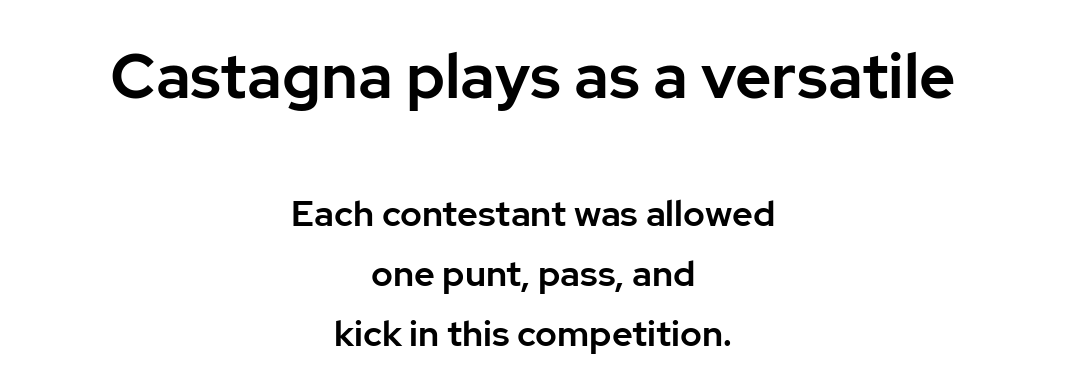
Q: Is the text italic (slanted)? A: No, it is upright.
Q: Is the typeface a serif or a sans-serif typeface? A: Sans-serif.
Q: Is the text underlined? A: No.
Q: How is the paragraph aligned? A: Centered.
Q: Is the spacing between letters normal or unusually wide? A: Normal.
Q: Is the spacing between lines tight, normal or loose? A: Normal.
Q: Which block of text is set in a larger size, the first (top) or the second (bottom)? A: The first (top) one.
Q: Width (condensed, normal, or wide)? A: Normal.
Q: Stroke contrast? A: Low.
Q: x-height? A: Medium.
Q: Monospaced? A: No.
